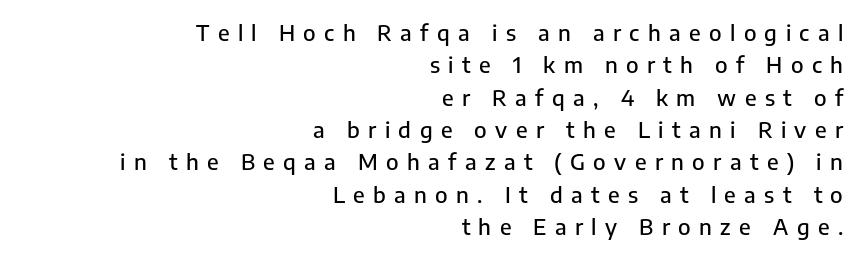
{"italic": "no", "underline": "no", "align": "right", "line_spacing": "normal", "line_spacing_ratio": 1.47, "letter_spacing": "wide", "letter_spacing_em": 0.38, "glyph_px": 22}
